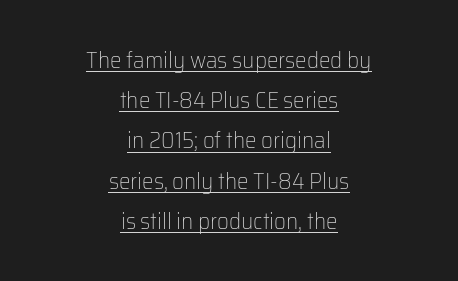
The image shows 23 px text type, upright; set centered, line spacing 1.75x, normal letter spacing, underlined.
